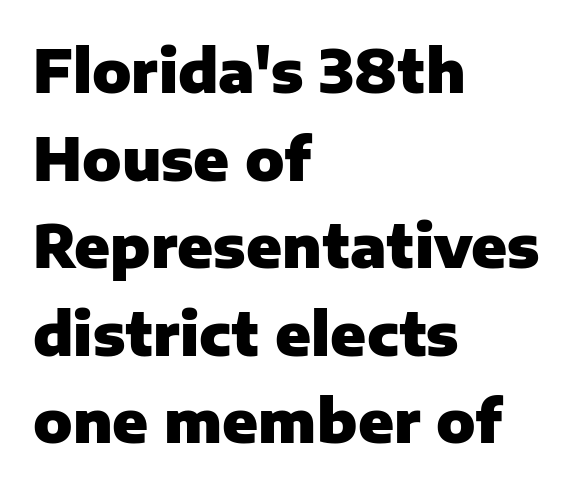
Horizontal bands of white between lines are of average thickness. Is the type bold? Yes — the strokes are clearly thick and heavy. Type style note: lacks serifs. Alignment: flush left. Decoration check: the copy has no underline. The letters advance in unequal steps, a hallmark of proportional type.
